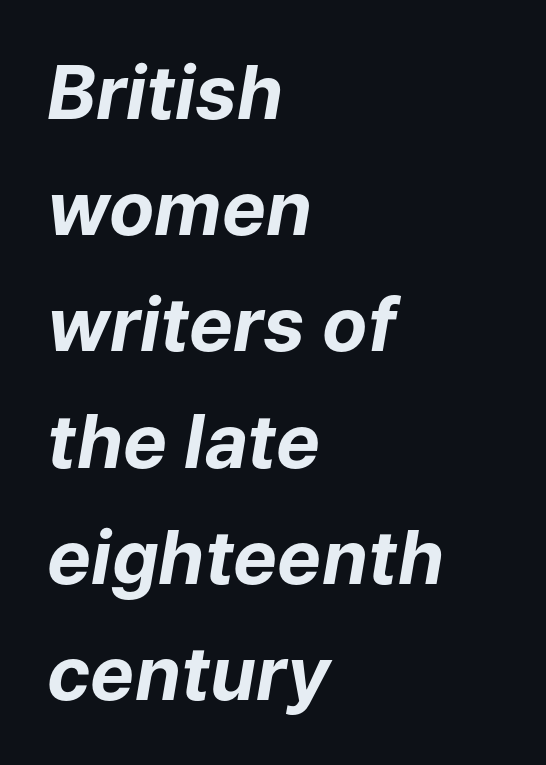
{"italic": "yes", "lean": "right", "slant_degrees": 9, "bold": "yes", "weight": "bold", "width": "normal", "stroke_contrast": "low", "x_height": "medium", "monospaced": "no", "underline": "no", "align": "left", "line_spacing": "normal", "line_spacing_ratio": 1.57, "letter_spacing": "normal", "letter_spacing_em": 0.0, "glyph_px": 74}
